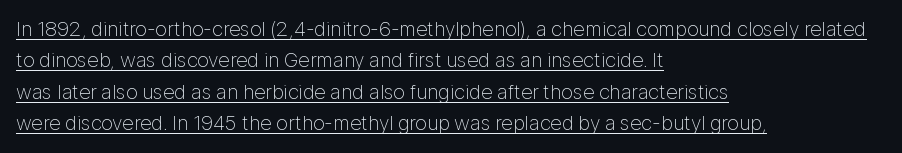
Q: Is the text bold? A: No.
Q: Is the text italic (slanted)? A: No, it is upright.
Q: Is the text underlined? A: Yes.
Q: How is the paragraph aligned? A: Left-aligned.
Q: Is the spacing between letters normal or unusually wide? A: Normal.
Q: Is the spacing between lines tight, normal or loose? A: Normal.
